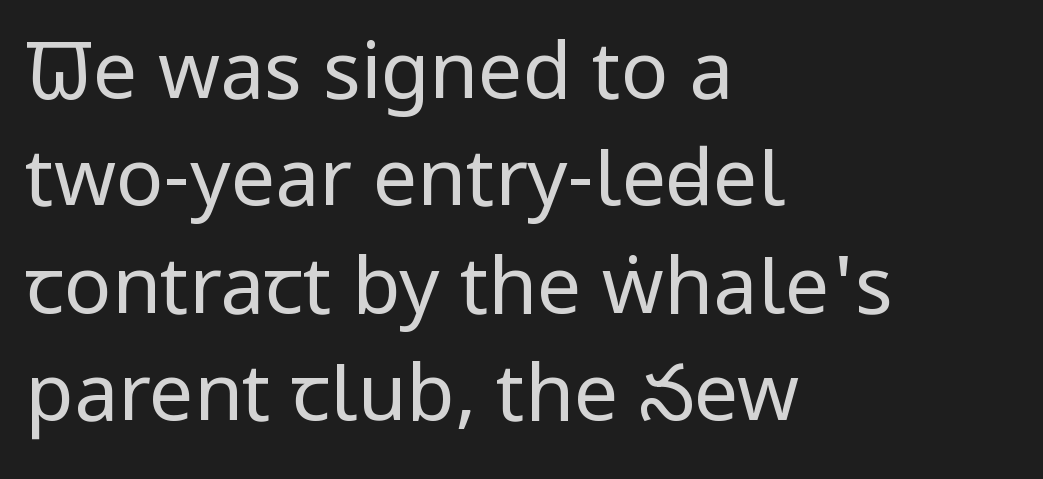
The vertical gap from one line to the next is medium. Standard letterfit; no display-style spreading of the glyphs. Proportional: the letters do not fall into vertical columns. This is the regular roman posture of the typeface. Does the copy run flush right? No — it runs flush left. What kind of face is this? One without serifs — a sans.
